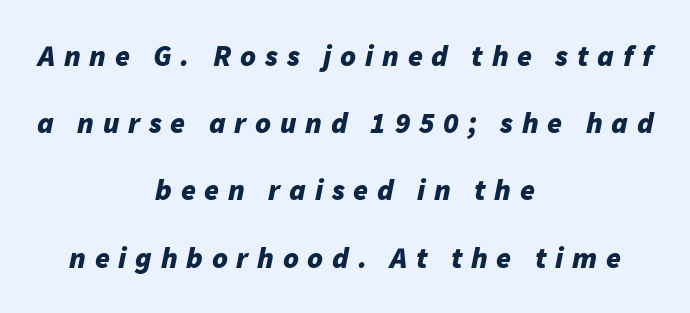
{"italic": "yes", "lean": "right", "slant_degrees": 11, "bold": "yes", "weight": "bold", "width": "normal", "stroke_contrast": "low", "x_height": "medium", "monospaced": "no", "underline": "no", "align": "center", "line_spacing": "loose", "line_spacing_ratio": 2.24, "letter_spacing": "wide", "letter_spacing_em": 0.29, "glyph_px": 30}
